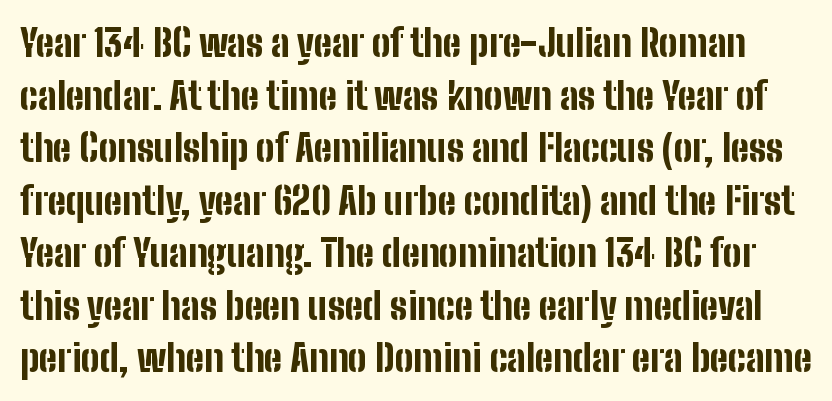
The image shows 37 px bold, condensed sans-serif type, upright; set normal line spacing (1.42x), normal letter spacing, not underlined; low stroke contrast and a medium x-height.
